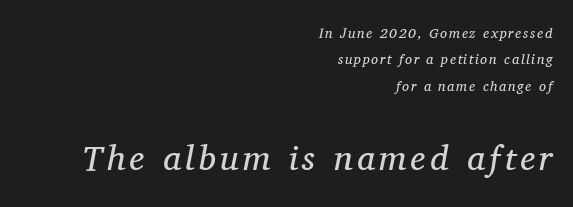
Q: Is the text bold? A: No.
Q: Is the text italic (slanted)? A: Yes, it leans right by about 11 degrees.
Q: Is the typeface a serif or a sans-serif typeface? A: Serif.
Q: Is the text underlined? A: No.
Q: How is the paragraph aligned? A: Right-aligned.
Q: Which block of text is set in a larger size, the first (top) or the second (bottom)? A: The second (bottom) one.
Q: Width (condensed, normal, or wide)? A: Normal.
Q: Stroke contrast? A: Medium.
Q: x-height? A: Medium.
Q: Monospaced? A: No.
